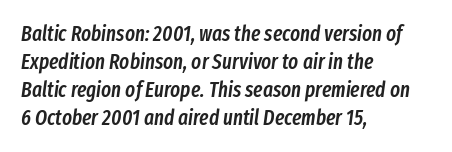
{"italic": "yes", "lean": "right", "slant_degrees": 8, "bold": "semi", "underline": "no", "align": "left", "line_spacing": "normal", "line_spacing_ratio": 1.33, "letter_spacing": "normal", "letter_spacing_em": 0.0, "glyph_px": 21}
